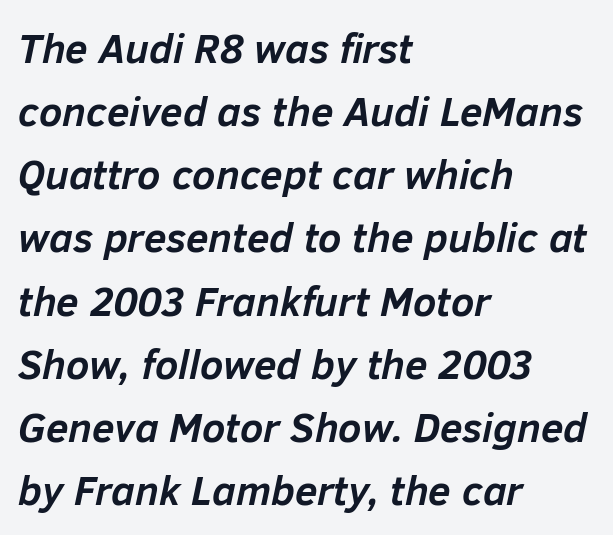
{"italic": "yes", "lean": "right", "slant_degrees": 12, "bold": "yes", "weight": "semibold", "width": "normal", "stroke_contrast": "low", "x_height": "medium", "monospaced": "no", "underline": "no", "align": "left", "line_spacing": "normal", "line_spacing_ratio": 1.54, "letter_spacing": "normal", "letter_spacing_em": 0.0, "glyph_px": 41}
